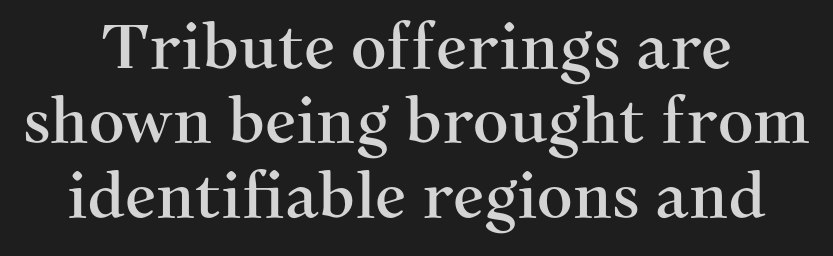
A clean baseline with only descenders dipping below it. Check where the strokes stop: tiny serifs finish them off. A roman cut, with each character standing at attention. Nothing unusual about the tracking: characters are spaced as the font intends. This sample has the flowing, uneven cadence of proportional lettering. The passage is arranged like a title page — every line centered.
